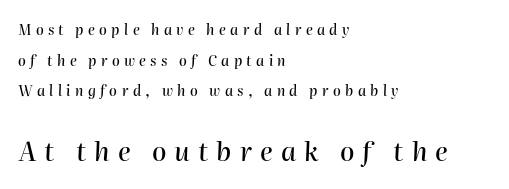
The image shows 26 px text type, italic (leaning right); set left-aligned, loose line spacing (2.18x), unusually wide letter spacing (+0.31 em), not underlined; the second (bottom) block is 1.86x larger.
